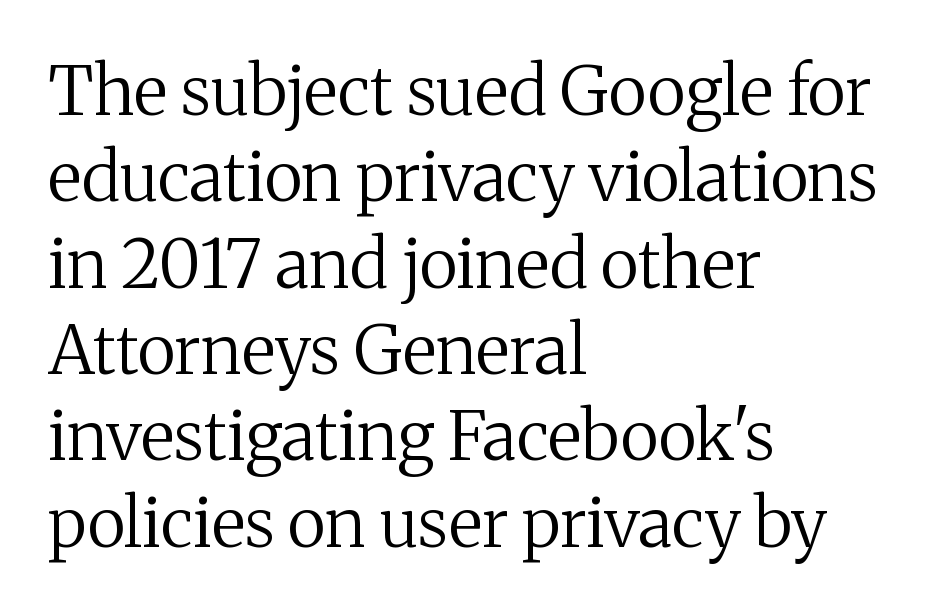
{"serif": "yes", "italic": "no", "bold": "no", "weight": "regular", "width": "normal", "stroke_contrast": "medium", "x_height": "medium", "monospaced": "no", "underline": "no", "align": "left", "line_spacing": "normal", "line_spacing_ratio": 1.27, "letter_spacing": "normal", "letter_spacing_em": 0.0, "glyph_px": 68}
